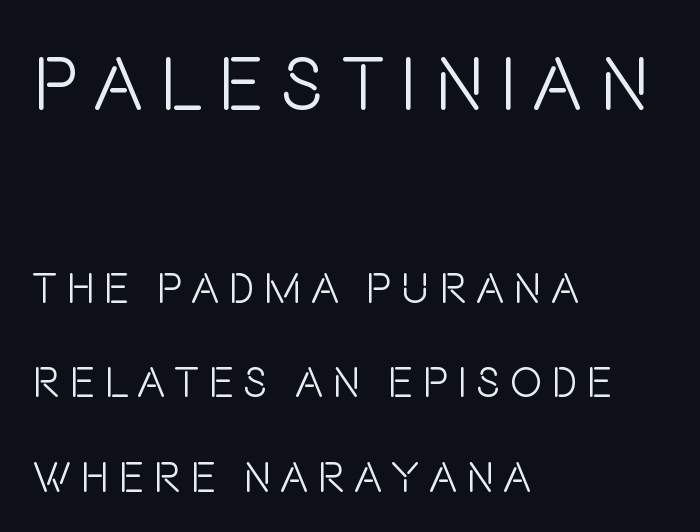
The lines in this sample share a left origin and differ only in where they stop. The space beneath each line is pristine and unruled. Bigger letters appear in the top chunk; the bottom chunk is reduced. In terms of letterspacing, this is a distinctly airy, spread setting. The face used here is proportionally spaced, like ordinary book or web type. The strokes carry an ordinary text weight at most.
